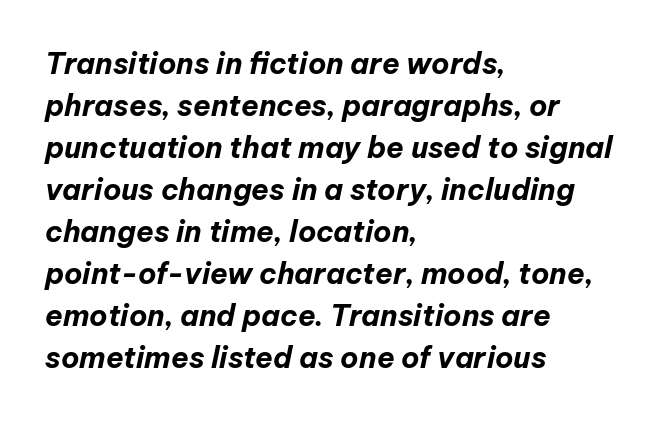
The image shows 29 px bold type, italic (leaning right); set left-aligned, normal line spacing (1.45x), normal letter spacing, not underlined; low stroke contrast and a medium x-height.
